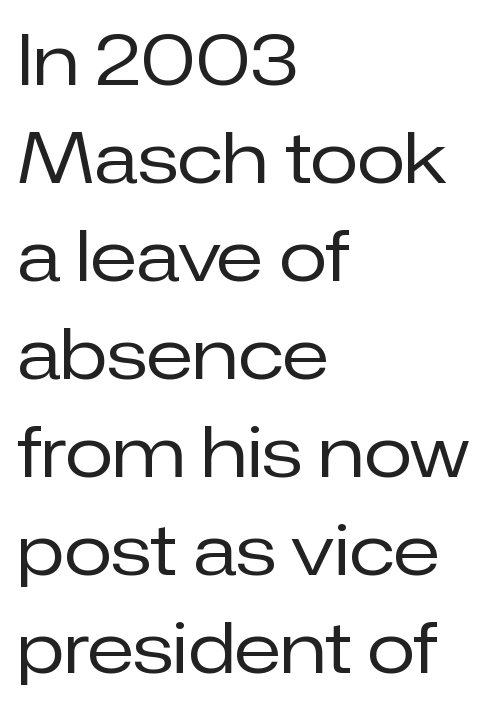
Q: Is the text bold? A: No.
Q: Is the text italic (slanted)? A: No, it is upright.
Q: Is the typeface a serif or a sans-serif typeface? A: Sans-serif.
Q: Is the text underlined? A: No.
Q: How is the paragraph aligned? A: Left-aligned.
Q: Is the spacing between letters normal or unusually wide? A: Normal.
Q: Is the spacing between lines tight, normal or loose? A: Normal.
Q: Width (condensed, normal, or wide)? A: Normal.
Q: Stroke contrast? A: Low.
Q: x-height? A: Medium.
Q: Monospaced? A: No.
